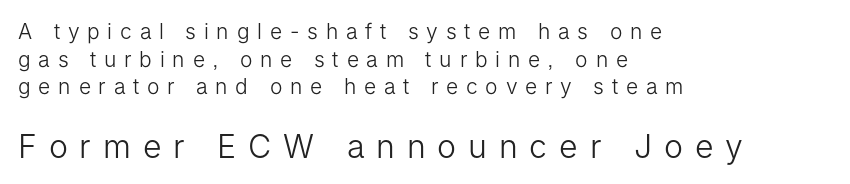
{"serif": "no", "italic": "no", "bold": "no", "weight": "light", "width": "normal", "stroke_contrast": "low", "x_height": "medium", "monospaced": "no", "underline": "no", "align": "left", "line_spacing": "normal", "line_spacing_ratio": 1.32, "letter_spacing": "wide", "letter_spacing_em": 0.37, "larger_block": "second", "size_ratio": 1.52, "glyph_px": 32}
